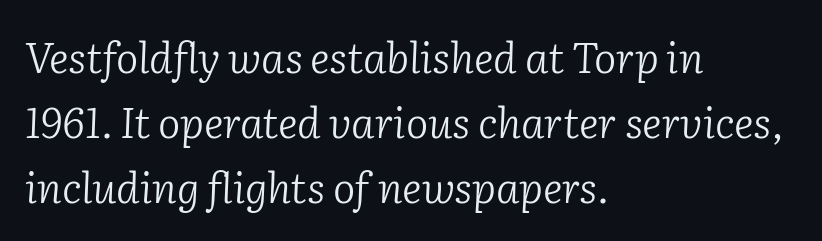
{"serif": "yes", "italic": "yes", "lean": "right", "slant_degrees": 2, "bold": "no", "weight": "light", "width": "normal", "stroke_contrast": "low", "x_height": "medium", "monospaced": "no", "underline": "no", "align": "left", "line_spacing": "normal", "line_spacing_ratio": 1.55, "letter_spacing": "normal", "letter_spacing_em": 0.0, "glyph_px": 42}
